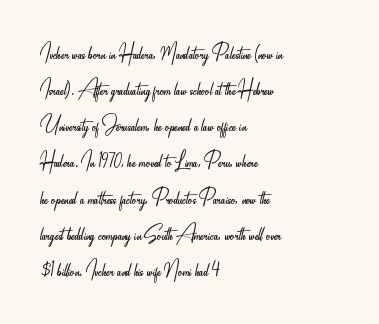
The image shows 26 px text type; set left-aligned, normal line spacing (1.39x), normal letter spacing, not underlined.
